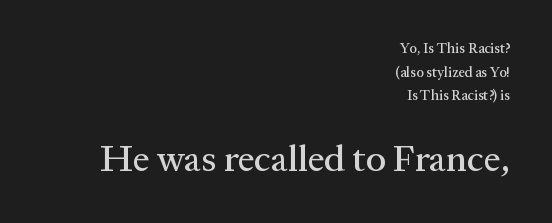
Q: Is the text italic (slanted)? A: No, it is upright.
Q: Is the typeface a serif or a sans-serif typeface? A: Serif.
Q: Is the text underlined? A: No.
Q: How is the paragraph aligned? A: Right-aligned.
Q: Is the spacing between letters normal or unusually wide? A: Normal.
Q: Is the spacing between lines tight, normal or loose? A: Normal.
Q: Which block of text is set in a larger size, the first (top) or the second (bottom)? A: The second (bottom) one.
Q: Width (condensed, normal, or wide)? A: Normal.
Q: Stroke contrast? A: Medium.
Q: x-height? A: Medium.
Q: Monospaced? A: No.
